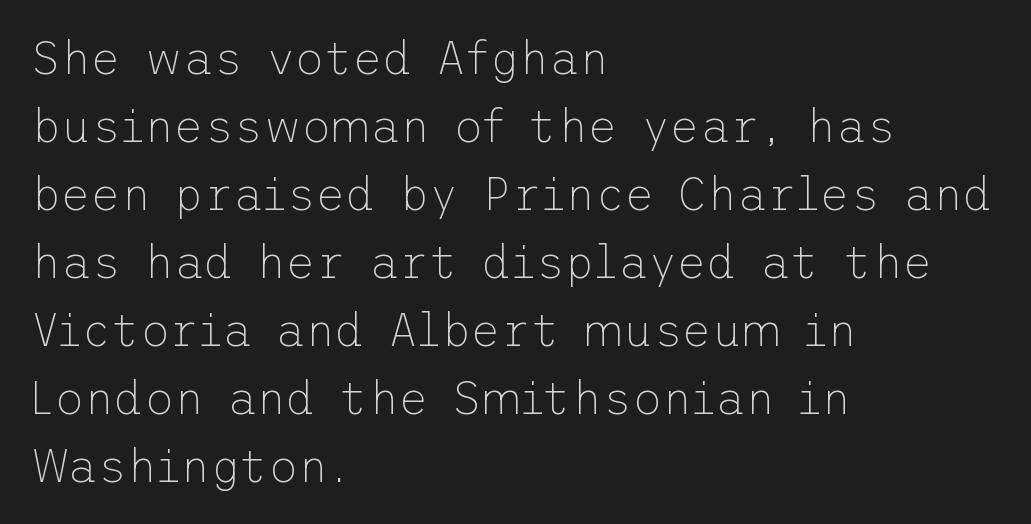
The image shows 46 px thin sans-serif type, upright; set left-aligned, normal line spacing (1.48x), normal letter spacing, not underlined; low stroke contrast and a medium x-height.
